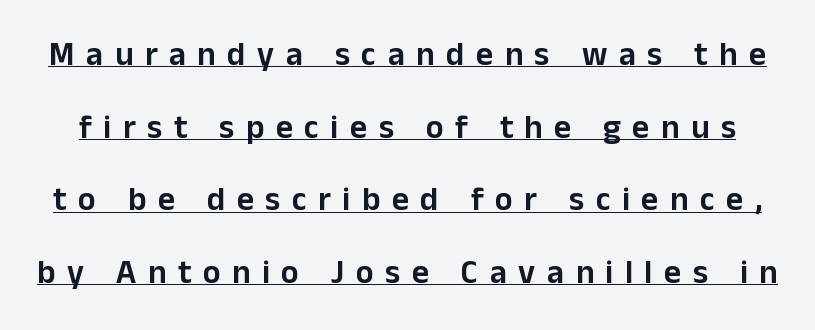
Q: Is the text italic (slanted)? A: No, it is upright.
Q: Is the typeface a serif or a sans-serif typeface? A: Sans-serif.
Q: Is the text underlined? A: Yes.
Q: Is the spacing between letters normal or unusually wide? A: Unusually wide.
Q: Is the spacing between lines tight, normal or loose? A: Loose.
Q: Width (condensed, normal, or wide)? A: Normal.
Q: Stroke contrast? A: Low.
Q: x-height? A: Medium.
Q: Monospaced? A: No.
